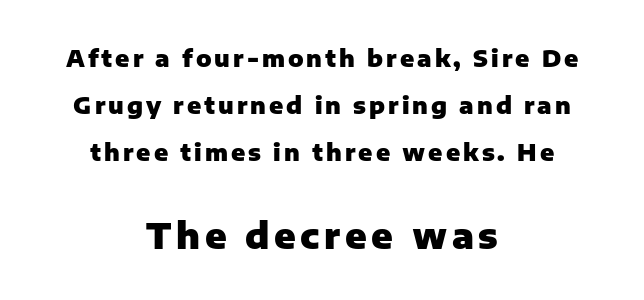
{"serif": "no", "italic": "no", "bold": "yes", "weight": "heavy", "width": "normal", "stroke_contrast": "low", "x_height": "medium", "monospaced": "no", "underline": "no", "align": "center", "line_spacing": "loose", "line_spacing_ratio": 2.04, "larger_block": "second", "size_ratio": 1.52, "glyph_px": 35}
